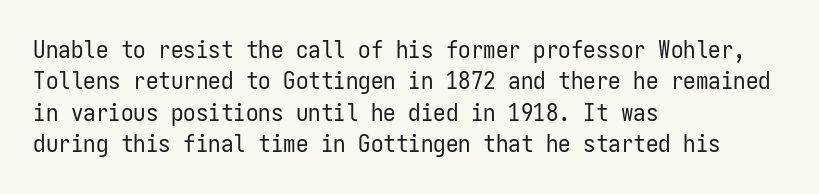
{"italic": "no", "bold": "no", "underline": "no", "align": "left", "line_spacing": "normal", "line_spacing_ratio": 1.26, "letter_spacing": "normal", "letter_spacing_em": 0.0, "glyph_px": 25}
